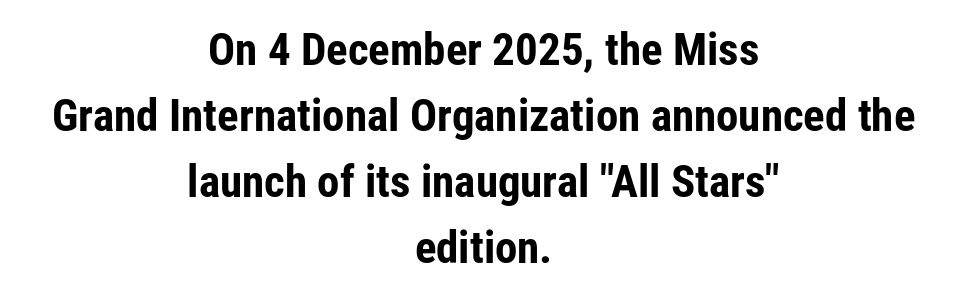
The image shows 45 px bold, condensed sans-serif type, upright; set centered, normal line spacing (1.47x), normal letter spacing, not underlined; low stroke contrast and a medium x-height.
